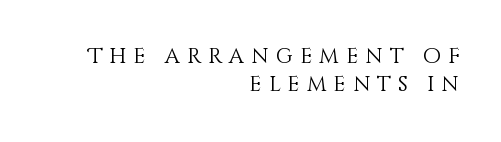
Q: Is the text bold? A: No.
Q: Is the text italic (slanted)? A: No, it is upright.
Q: Is the text underlined? A: No.
Q: How is the paragraph aligned? A: Right-aligned.
Q: Is the spacing between letters normal or unusually wide? A: Unusually wide.
Q: Is the spacing between lines tight, normal or loose? A: Normal.
